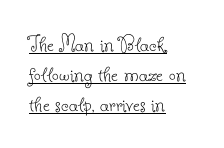
Q: Is the text bold? A: No.
Q: Is the text italic (slanted)? A: No, it is upright.
Q: Is the text underlined? A: Yes.
Q: How is the paragraph aligned? A: Left-aligned.
Q: Is the spacing between letters normal or unusually wide? A: Normal.
